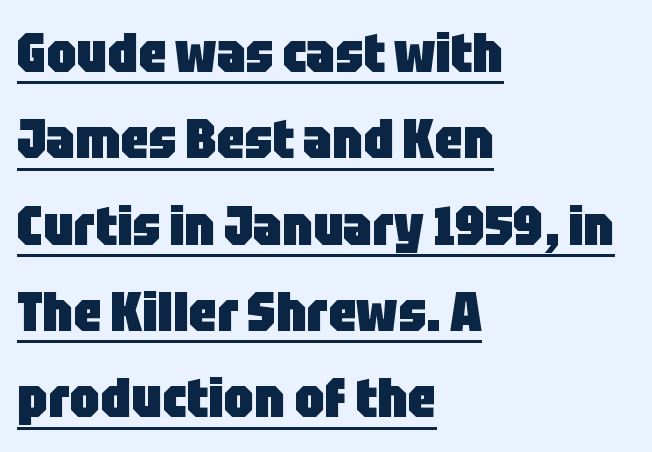
Q: Is the text bold? A: Yes.
Q: Is the text italic (slanted)? A: No, it is upright.
Q: Is the typeface a serif or a sans-serif typeface? A: Sans-serif.
Q: Is the text underlined? A: Yes.
Q: How is the paragraph aligned? A: Left-aligned.
Q: Is the spacing between letters normal or unusually wide? A: Normal.
Q: Is the spacing between lines tight, normal or loose? A: Normal.
Q: Width (condensed, normal, or wide)? A: Condensed.
Q: Stroke contrast? A: Low.
Q: x-height? A: Large.
Q: Monospaced? A: No.
